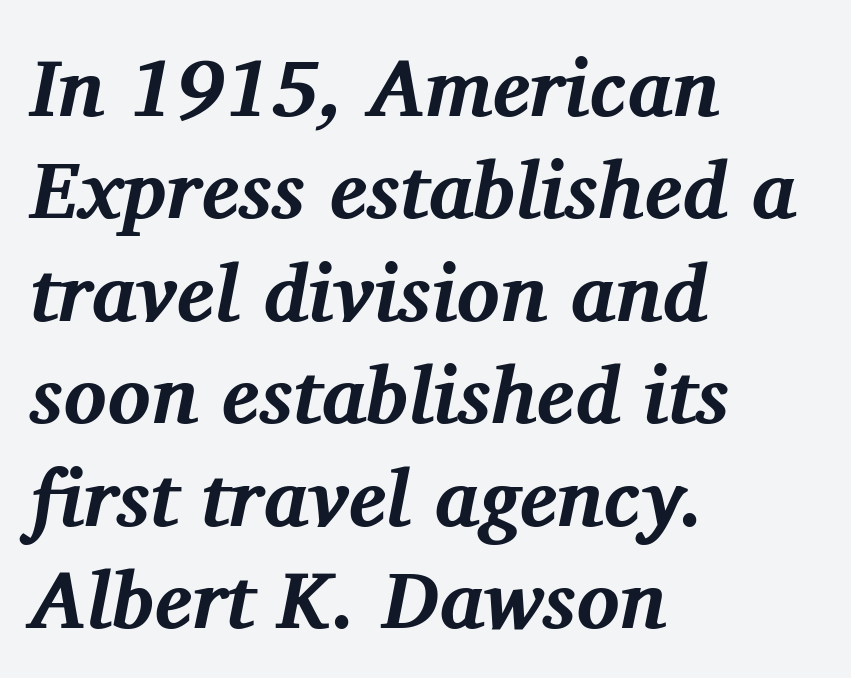
Whoever set this chose a conventional vertical rhythm. You could call the tracking neutral — neither tight nor loose. The text was rendered using a seriffed face with decorative stroke endings. Nobody drew a line under any word here. This sample has the flowing, uneven cadence of proportional lettering. I'd describe the lettering as bold — thick and assertive.
